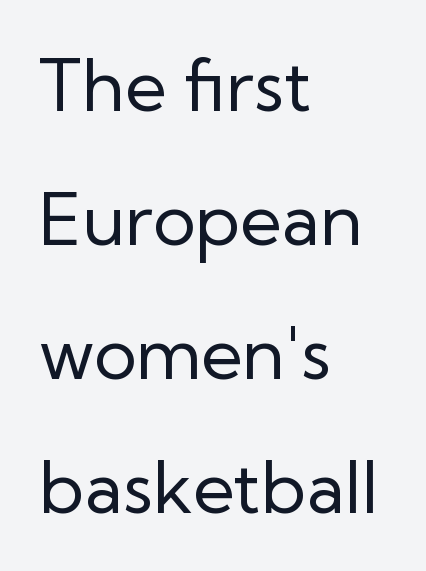
Q: Is the text bold? A: No.
Q: Is the text italic (slanted)? A: No, it is upright.
Q: Is the typeface a serif or a sans-serif typeface? A: Sans-serif.
Q: Is the text underlined? A: No.
Q: How is the paragraph aligned? A: Left-aligned.
Q: Is the spacing between letters normal or unusually wide? A: Normal.
Q: Width (condensed, normal, or wide)? A: Normal.
Q: Stroke contrast? A: Low.
Q: x-height? A: Medium.
Q: Monospaced? A: No.
